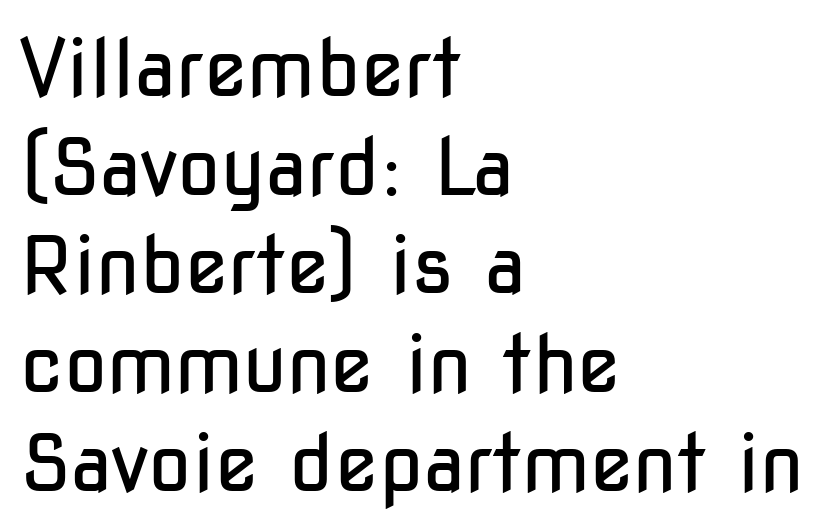
Q: Is the text bold? A: No.
Q: Is the text italic (slanted)? A: No, it is upright.
Q: Is the typeface a serif or a sans-serif typeface? A: Sans-serif.
Q: Is the text underlined? A: No.
Q: How is the paragraph aligned? A: Left-aligned.
Q: Is the spacing between letters normal or unusually wide? A: Normal.
Q: Is the spacing between lines tight, normal or loose? A: Normal.
Q: Width (condensed, normal, or wide)? A: Condensed.
Q: Stroke contrast? A: Low.
Q: x-height? A: Medium.
Q: Monospaced? A: No.
